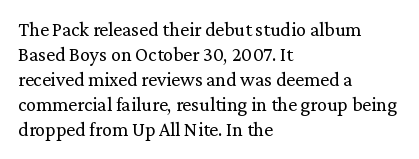
{"italic": "no", "bold": "no", "underline": "no", "align": "left", "line_spacing": "normal", "line_spacing_ratio": 1.25, "letter_spacing": "normal", "letter_spacing_em": 0.0, "glyph_px": 20}
